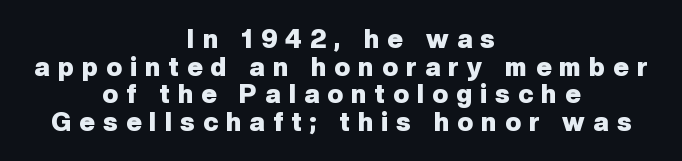
The image shows 26 px bold type, upright; set centered, tight line spacing (1.06x), unusually wide letter spacing (+0.32 em), not underlined.
